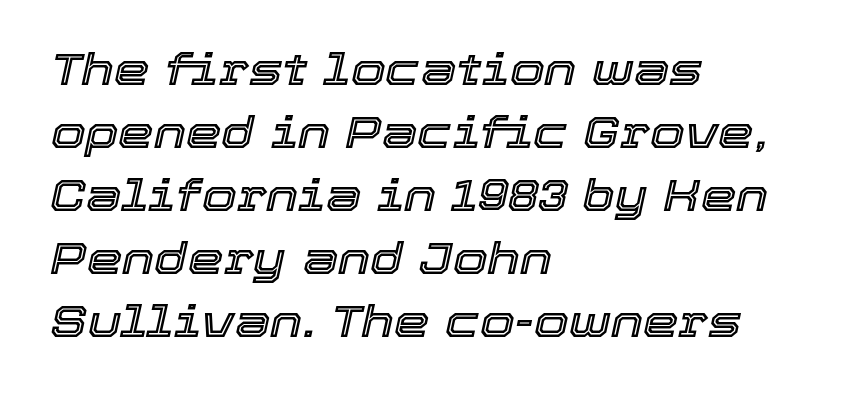
Q: Is the text italic (slanted)? A: Yes, it leans right by about 12 degrees.
Q: Is the text underlined? A: No.
Q: How is the paragraph aligned? A: Left-aligned.
Q: Is the spacing between letters normal or unusually wide? A: Normal.
Q: Is the spacing between lines tight, normal or loose? A: Normal.
Q: Width (condensed, normal, or wide)? A: Normal.
Q: x-height? A: Medium.
Q: Monospaced? A: No.
